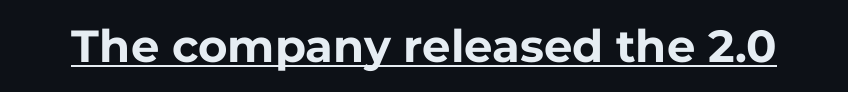
Q: Is the text bold? A: Yes.
Q: Is the text italic (slanted)? A: No, it is upright.
Q: Is the typeface a serif or a sans-serif typeface? A: Sans-serif.
Q: Is the text underlined? A: Yes.
Q: Is the spacing between letters normal or unusually wide? A: Normal.
Q: Width (condensed, normal, or wide)? A: Normal.
Q: Stroke contrast? A: Low.
Q: x-height? A: Medium.
Q: Monospaced? A: No.
